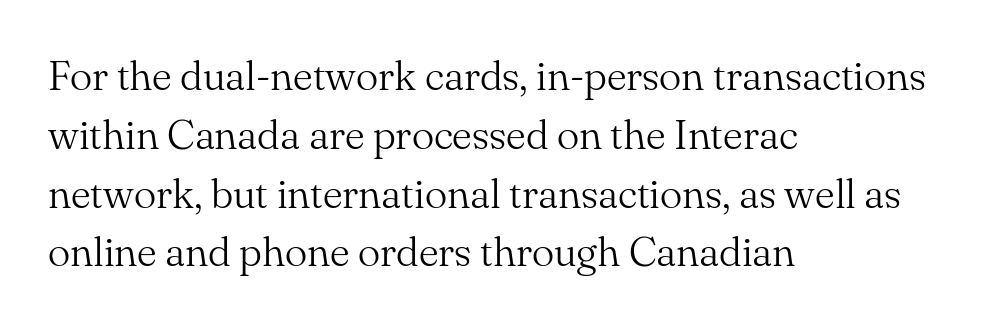
Style check: upright. Does the copy run flush right? No — it runs flush left. The horizontal fit of the characters is conventional and even. Successive baselines arrive at the customary interval. The rendering uses natural spacing where letterforms have individual widths.
